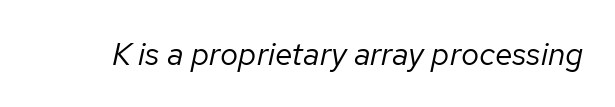
These lines keep a tight, regular rhythm from letter to letter. Note the varied advance widths — an 'i' is clearly narrower than an 'm'. The foot of each line stays bare and open. Quick note: italic.
